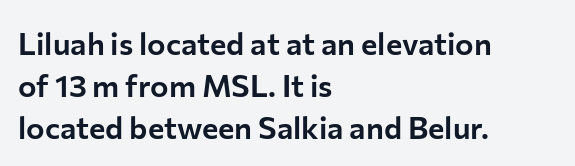
Q: Is the text italic (slanted)? A: No, it is upright.
Q: Is the typeface a serif or a sans-serif typeface? A: Sans-serif.
Q: Is the text underlined? A: No.
Q: How is the paragraph aligned? A: Left-aligned.
Q: Is the spacing between letters normal or unusually wide? A: Normal.
Q: Is the spacing between lines tight, normal or loose? A: Normal.
Q: Width (condensed, normal, or wide)? A: Normal.
Q: Stroke contrast? A: Low.
Q: x-height? A: Medium.
Q: Monospaced? A: No.
